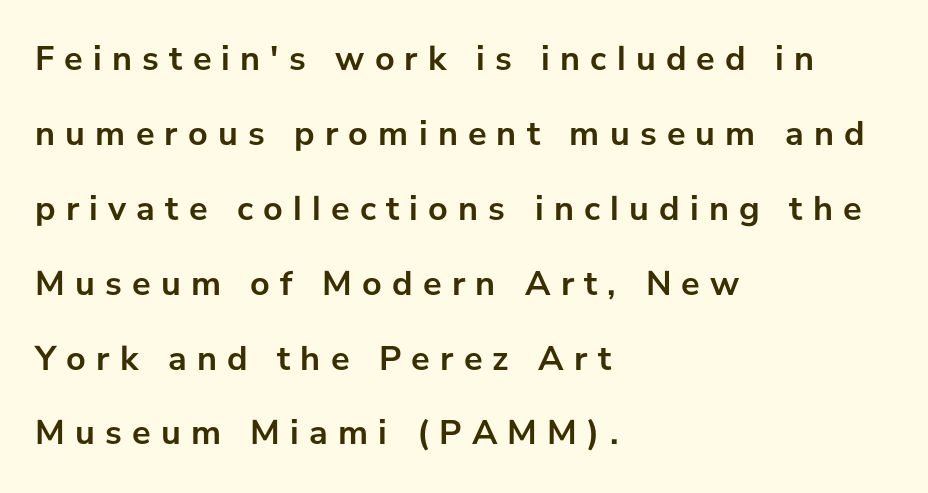
{"serif": "no", "italic": "no", "bold": "yes", "weight": "semibold", "width": "normal", "stroke_contrast": "low", "x_height": "medium", "monospaced": "no", "underline": "no", "align": "left", "line_spacing": "loose", "line_spacing_ratio": 2.14, "letter_spacing": "wide", "letter_spacing_em": 0.29, "glyph_px": 35}
